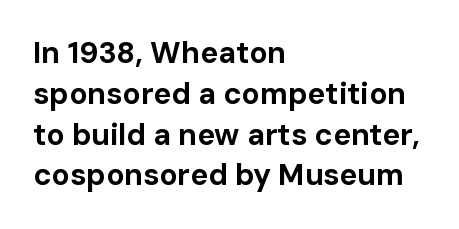
{"serif": "no", "italic": "no", "bold": "yes", "weight": "bold", "width": "normal", "stroke_contrast": "low", "x_height": "medium", "monospaced": "no", "underline": "no", "align": "left", "line_spacing": "normal", "line_spacing_ratio": 1.36, "letter_spacing": "normal", "letter_spacing_em": 0.0, "glyph_px": 30}
